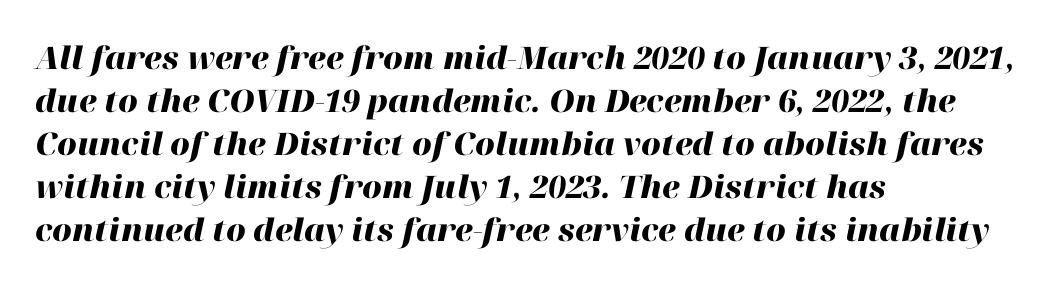
{"italic": "yes", "lean": "right", "slant_degrees": 12, "bold": "yes", "weight": "heavy", "width": "normal", "stroke_contrast": "high", "x_height": "medium", "monospaced": "no", "underline": "no", "align": "left", "line_spacing": "normal", "line_spacing_ratio": 1.39, "letter_spacing": "normal", "letter_spacing_em": 0.0, "glyph_px": 31}
